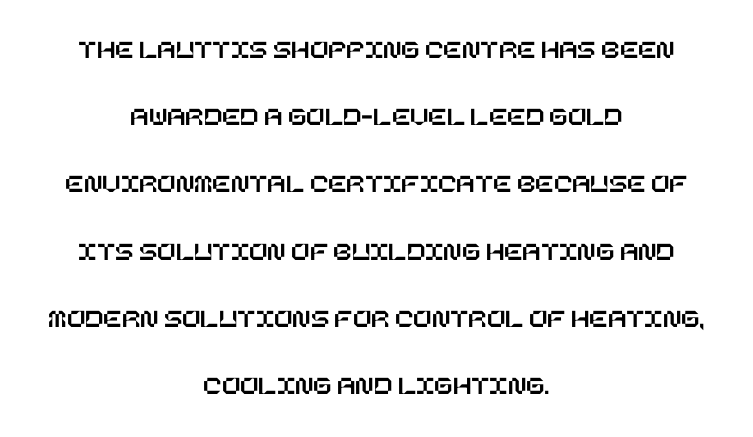
The image shows 27 px text type, upright; set centered, loose line spacing (2.49x), normal letter spacing, not underlined.
